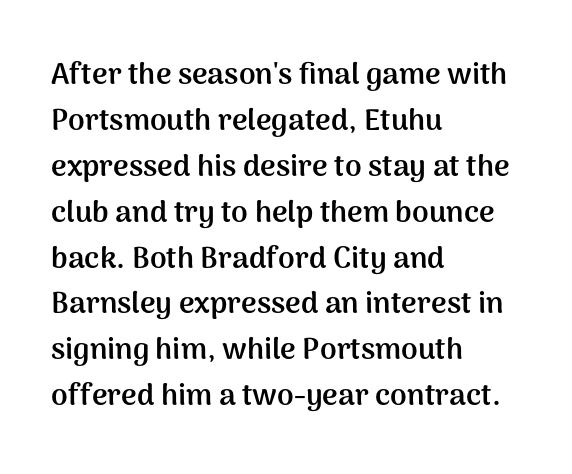
Q: Is the text bold? A: Yes.
Q: Is the text italic (slanted)? A: No, it is upright.
Q: Is the typeface a serif or a sans-serif typeface? A: Sans-serif.
Q: Is the text underlined? A: No.
Q: How is the paragraph aligned? A: Left-aligned.
Q: Is the spacing between letters normal or unusually wide? A: Normal.
Q: Is the spacing between lines tight, normal or loose? A: Normal.
Q: Width (condensed, normal, or wide)? A: Normal.
Q: Stroke contrast? A: Medium.
Q: x-height? A: Medium.
Q: Monospaced? A: No.
